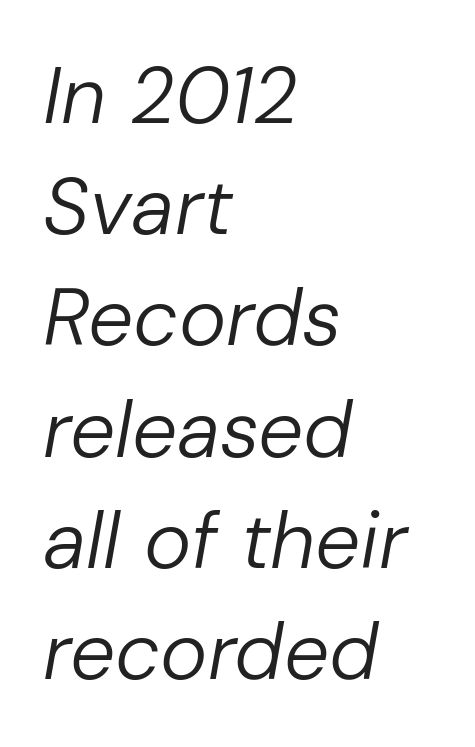
Q: Is the text bold? A: No.
Q: Is the text italic (slanted)? A: Yes, it leans right by about 10 degrees.
Q: Is the text underlined? A: No.
Q: How is the paragraph aligned? A: Left-aligned.
Q: Is the spacing between letters normal or unusually wide? A: Normal.
Q: Is the spacing between lines tight, normal or loose? A: Normal.
Q: Width (condensed, normal, or wide)? A: Normal.
Q: Stroke contrast? A: Low.
Q: x-height? A: Medium.
Q: Monospaced? A: No.
